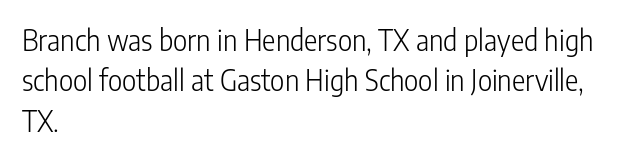
Q: Is the text bold? A: No.
Q: Is the text italic (slanted)? A: No, it is upright.
Q: Is the typeface a serif or a sans-serif typeface? A: Sans-serif.
Q: Is the text underlined? A: No.
Q: How is the paragraph aligned? A: Left-aligned.
Q: Is the spacing between letters normal or unusually wide? A: Normal.
Q: Is the spacing between lines tight, normal or loose? A: Normal.
Q: Width (condensed, normal, or wide)? A: Condensed.
Q: Stroke contrast? A: Low.
Q: x-height? A: Medium.
Q: Monospaced? A: No.
